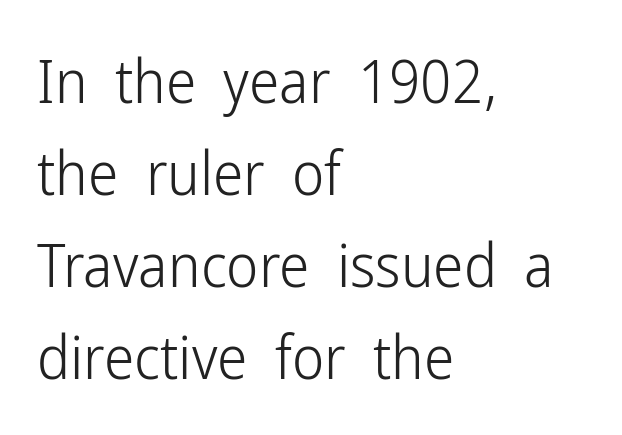
Q: Is the text bold? A: No.
Q: Is the text italic (slanted)? A: No, it is upright.
Q: Is the typeface a serif or a sans-serif typeface? A: Sans-serif.
Q: Is the text underlined? A: No.
Q: How is the paragraph aligned? A: Left-aligned.
Q: Is the spacing between letters normal or unusually wide? A: Normal.
Q: Is the spacing between lines tight, normal or loose? A: Normal.
Q: Width (condensed, normal, or wide)? A: Condensed.
Q: Stroke contrast? A: Low.
Q: x-height? A: Medium.
Q: Monospaced? A: No.
